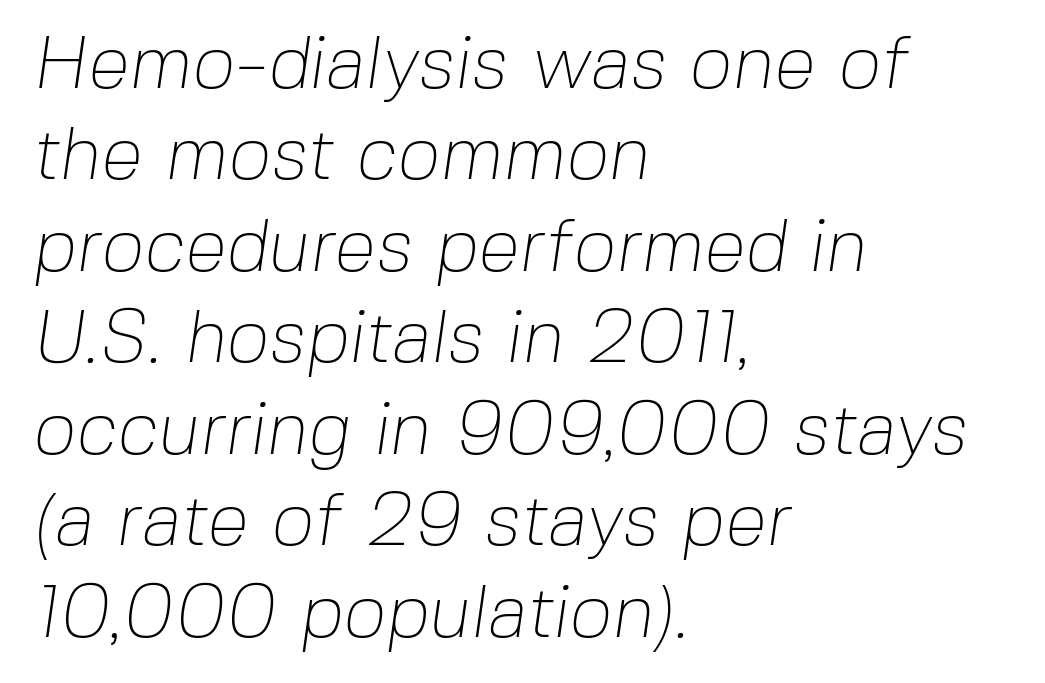
The image shows 75 px thin sans-serif type; set left-aligned, line spacing 1.22x, normal letter spacing, not underlined; low stroke contrast and a medium x-height.
